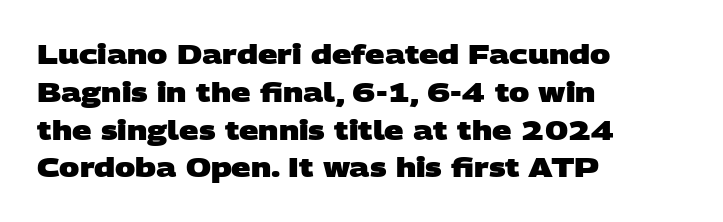
Q: Is the text bold? A: Yes.
Q: Is the text underlined? A: No.
Q: How is the paragraph aligned? A: Left-aligned.
Q: Is the spacing between letters normal or unusually wide? A: Normal.
Q: Is the spacing between lines tight, normal or loose? A: Normal.
